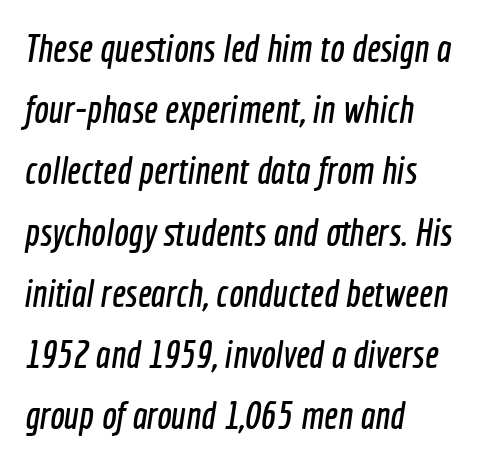
{"serif": "no", "width": "condensed", "x_height": "medium", "monospaced": "no", "underline": "no", "align": "left", "line_spacing": "normal", "line_spacing_ratio": 1.57, "letter_spacing": "normal", "letter_spacing_em": 0.0, "glyph_px": 39}
